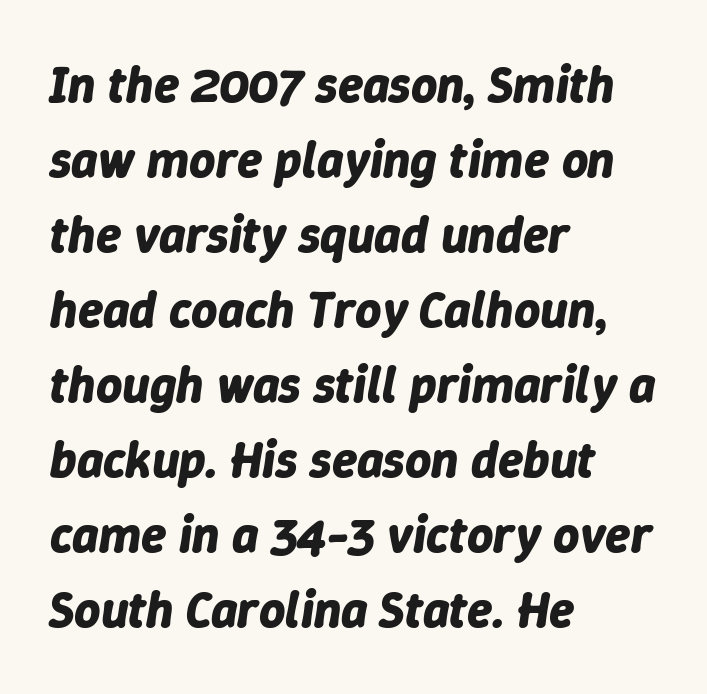
{"italic": "yes", "lean": "right", "slant_degrees": 9, "bold": "yes", "weight": "bold", "width": "normal", "stroke_contrast": "low", "x_height": "medium", "monospaced": "no", "underline": "no", "align": "left", "line_spacing": "normal", "line_spacing_ratio": 1.47, "letter_spacing": "normal", "letter_spacing_em": 0.0, "glyph_px": 51}
